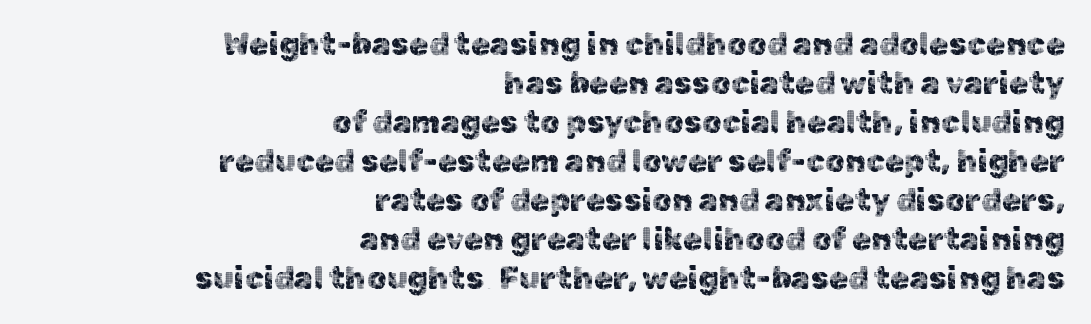
{"serif": "no", "italic": "no", "width": "normal", "x_height": "medium", "monospaced": "no", "underline": "no", "align": "right", "line_spacing": "normal", "line_spacing_ratio": 1.26, "letter_spacing": "normal", "letter_spacing_em": 0.0, "glyph_px": 31}
